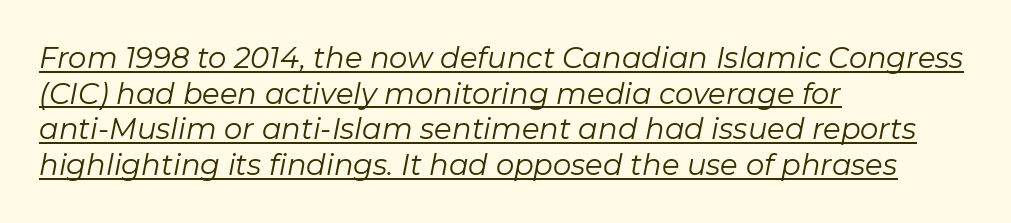
Q: Is the text bold? A: No.
Q: Is the text italic (slanted)? A: Yes, it leans right by about 11 degrees.
Q: Is the text underlined? A: Yes.
Q: How is the paragraph aligned? A: Left-aligned.
Q: Is the spacing between letters normal or unusually wide? A: Normal.
Q: Width (condensed, normal, or wide)? A: Normal.
Q: Stroke contrast? A: Low.
Q: x-height? A: Medium.
Q: Monospaced? A: No.
